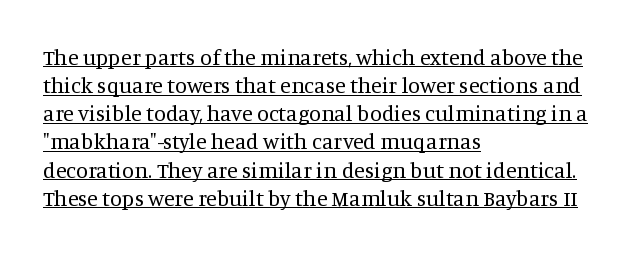
{"italic": "no", "bold": "no", "underline": "yes", "align": "left", "line_spacing": "normal", "line_spacing_ratio": 1.28, "letter_spacing": "normal", "letter_spacing_em": 0.0, "glyph_px": 22}
